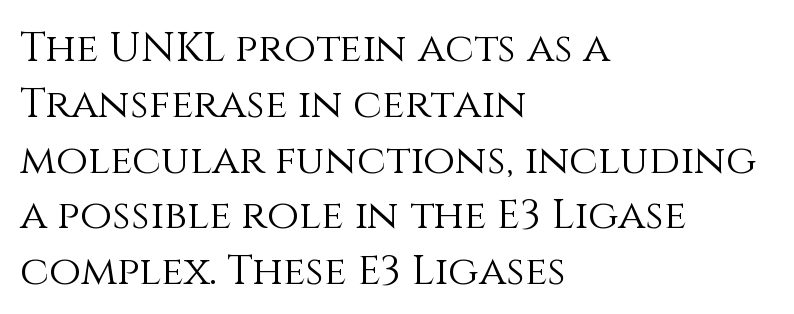
Does the leading feel generous? No, just average. The font's upright variant was chosen for this text. Counters stay open thanks to moderate or lighter strokes. The passage shown is typed in a proportional face where columns would drift. The type is set solid horizontally, with unmodified tracking. The passage is arranged the way most books set body copy — flush left.
